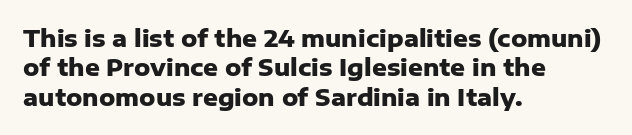
In terms of posture, this sample is upright. Whoever set this chose a conventional vertical rhythm. The space directly below the letters is spotless. A typesetter would call this zero additional tracking.
